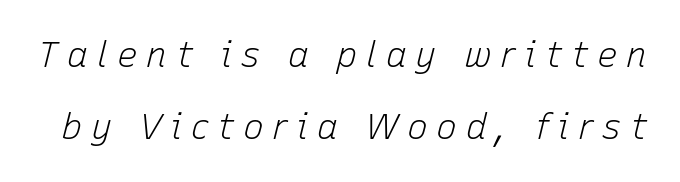
{"italic": "yes", "lean": "right", "slant_degrees": 15, "bold": "no", "weight": "light", "width": "normal", "stroke_contrast": "low", "x_height": "medium", "monospaced": "no", "underline": "no", "line_spacing": "loose", "line_spacing_ratio": 2.07, "letter_spacing": "wide", "letter_spacing_em": 0.24, "glyph_px": 35}
